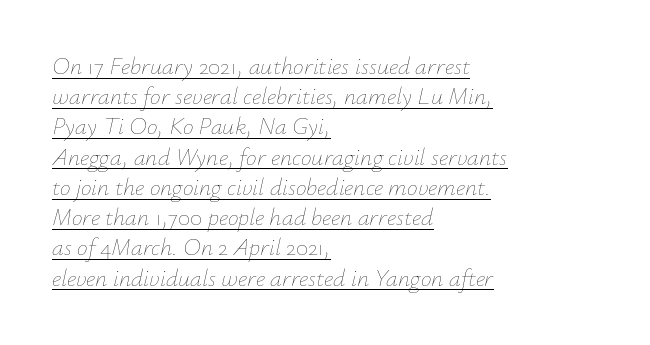
{"italic": "yes", "lean": "right", "slant_degrees": 12, "bold": "no", "underline": "yes", "align": "left", "line_spacing": "normal", "line_spacing_ratio": 1.26, "letter_spacing": "normal", "letter_spacing_em": 0.0, "glyph_px": 24}
